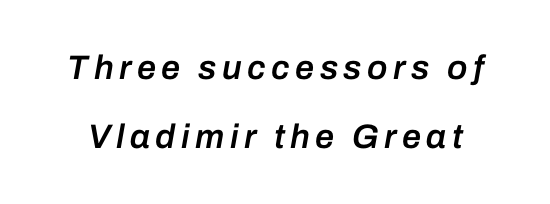
Notice the strokes are somewhat thickened but not fully heavy: this is a semibold. Note the varied advance widths — an 'i' is clearly narrower than an 'm'. You can tell it's italic because the verticals aren't actually vertical. Bare-footed words on every line. Widely set lines give the paragraph a tall, airy silhouette.
